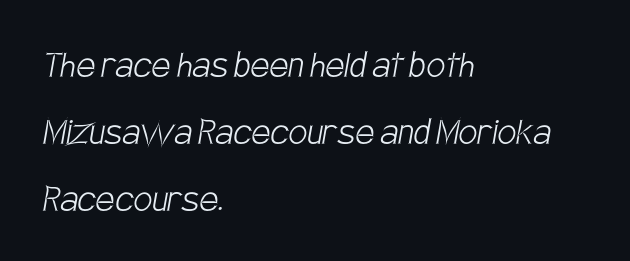
Q: Is the text bold? A: No.
Q: Is the typeface a serif or a sans-serif typeface? A: Sans-serif.
Q: Is the text underlined? A: No.
Q: How is the paragraph aligned? A: Left-aligned.
Q: Is the spacing between letters normal or unusually wide? A: Normal.
Q: Is the spacing between lines tight, normal or loose? A: Normal.
Q: Width (condensed, normal, or wide)? A: Condensed.
Q: Stroke contrast? A: Low.
Q: x-height? A: Large.
Q: Monospaced? A: No.
